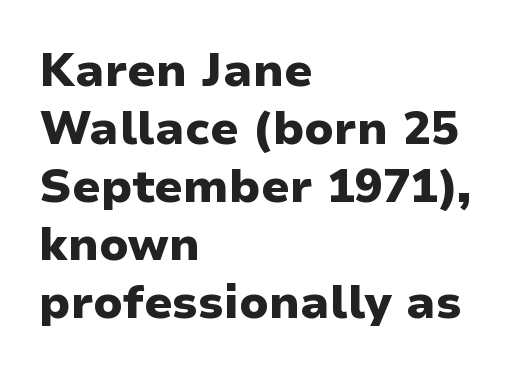
The image shows 46 px heavy sans-serif type, upright; set left-aligned, normal line spacing (1.26x), normal letter spacing, not underlined; low stroke contrast and a medium x-height.
